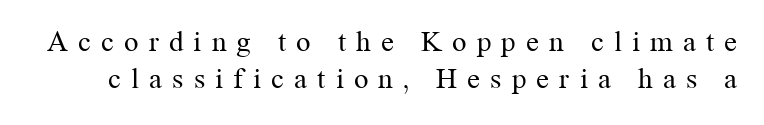
The face used here is proportionally spaced, like ordinary book or web type. Successive baselines arrive at the customary interval. To sum up the face: it has serifs. Letters have the restrained weight of plain body copy at most. Is there any slant? The stems are plumb. Nobody drew a line under any word here.
